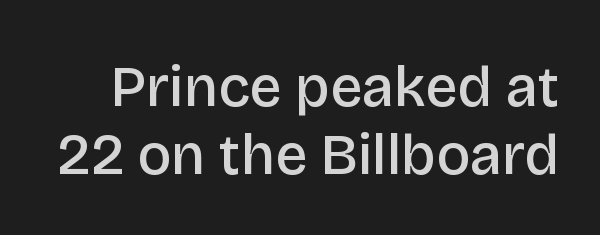
The image shows 57 px semibold sans-serif type, upright; set line spacing 1.19x, normal letter spacing, not underlined; low stroke contrast and a large x-height.
